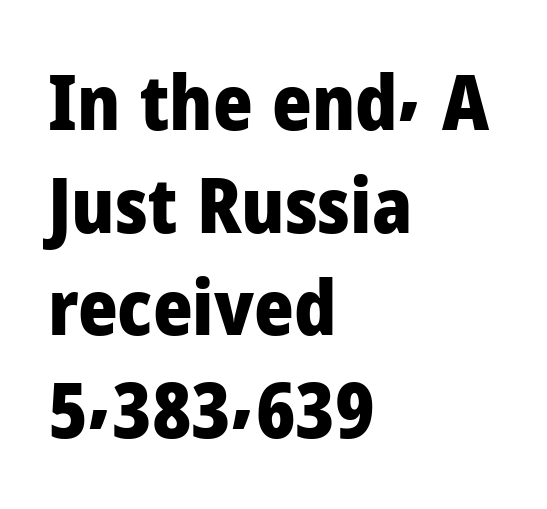
The designer left line spacing at the default. Descender tails drop into unmarked territory. The letters advance in unequal steps, a hallmark of proportional type. The designer went with a sans here, leaving each stem footless.
